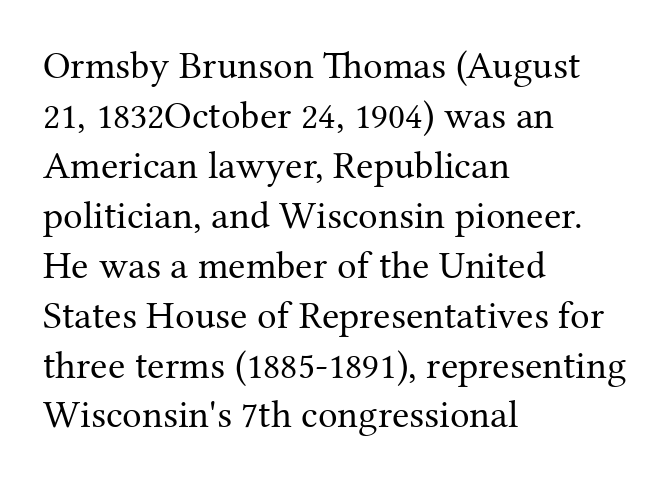
Little horizontal feet cap the strokes, marking this as serif type. This sample has the flowing, uneven cadence of proportional lettering. Unmarked baselines from the first word to the last. Casual observation: everything's shoved over to the left. The face used here is rendered with its standard letterfit. Leading matches the norm, producing a regular column.
